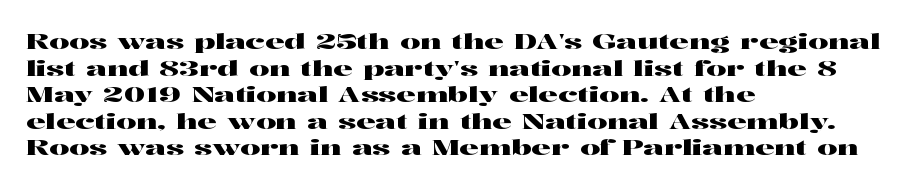
{"italic": "no", "underline": "no", "align": "left", "line_spacing_ratio": 1.21, "letter_spacing": "normal", "letter_spacing_em": 0.0, "glyph_px": 22}
